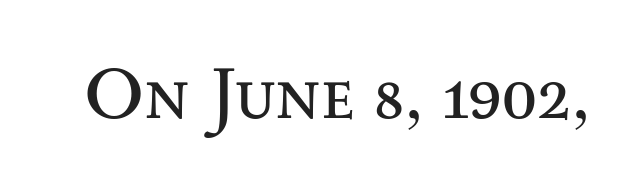
Q: Is the text bold? A: No.
Q: Is the text italic (slanted)? A: No, it is upright.
Q: Is the typeface a serif or a sans-serif typeface? A: Serif.
Q: Is the text underlined? A: No.
Q: Is the spacing between letters normal or unusually wide? A: Normal.
Q: Width (condensed, normal, or wide)? A: Wide.
Q: Stroke contrast? A: Medium.
Q: x-height? A: Small.
Q: Monospaced? A: No.
